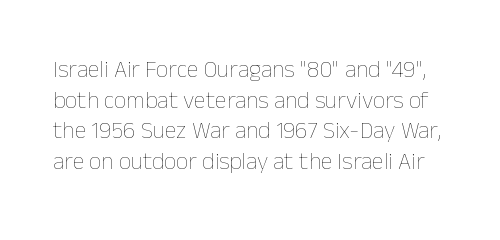
Q: Is the text bold? A: No.
Q: Is the text italic (slanted)? A: No, it is upright.
Q: Is the text underlined? A: No.
Q: Is the spacing between letters normal or unusually wide? A: Normal.
Q: Is the spacing between lines tight, normal or loose? A: Normal.
